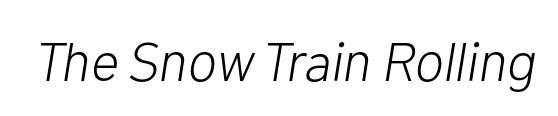
The image shows 55 px light type, italic (leaning right); set normal letter spacing, not underlined; low stroke contrast and a medium x-height.
